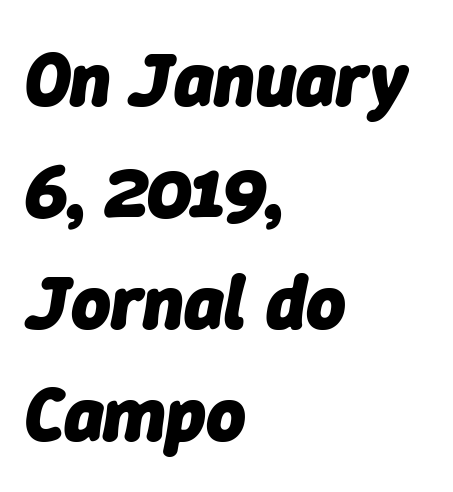
Q: Is the text bold? A: Yes.
Q: Is the text italic (slanted)? A: Yes, it leans right by about 9 degrees.
Q: Is the text underlined? A: No.
Q: How is the paragraph aligned? A: Left-aligned.
Q: Is the spacing between letters normal or unusually wide? A: Normal.
Q: Is the spacing between lines tight, normal or loose? A: Normal.
Q: Width (condensed, normal, or wide)? A: Normal.
Q: Stroke contrast? A: Low.
Q: x-height? A: Medium.
Q: Monospaced? A: No.
